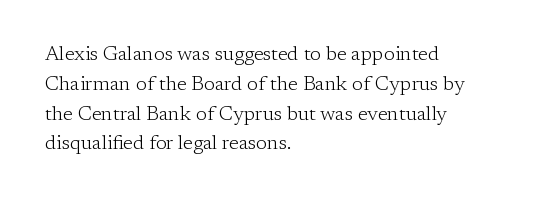
{"italic": "no", "bold": "no", "underline": "no", "align": "left", "line_spacing": "normal", "line_spacing_ratio": 1.49, "letter_spacing": "normal", "letter_spacing_em": 0.0, "glyph_px": 20}
